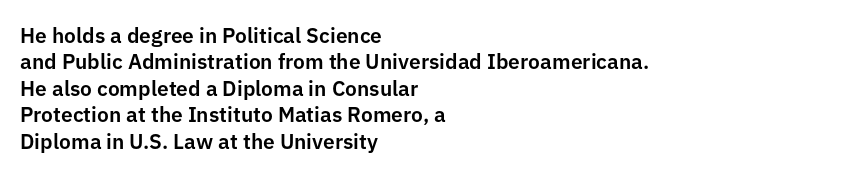
The image shows 21 px text type, upright; set left-aligned, normal line spacing (1.26x), normal letter spacing, not underlined.
